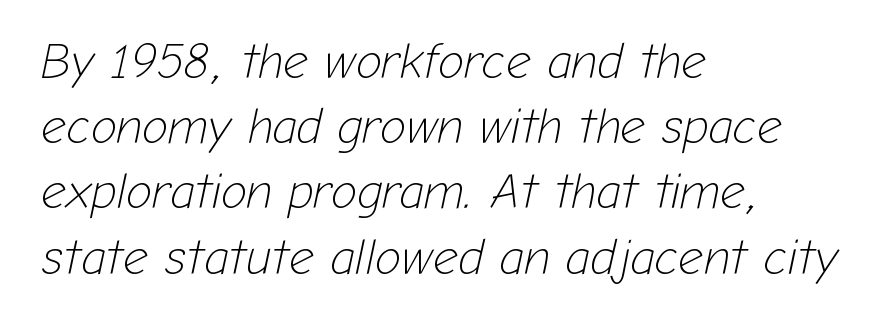
The image shows 49 px light type, italic (leaning right); set left-aligned, normal line spacing (1.33x), normal letter spacing, not underlined; low stroke contrast and a medium x-height.
